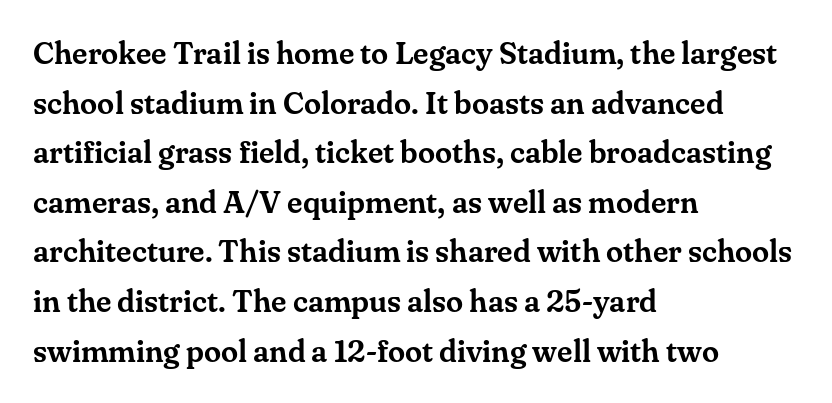
The image shows 31 px serif type, upright; set left-aligned, normal line spacing (1.6x), normal letter spacing, not underlined; medium stroke contrast and a small x-height.
